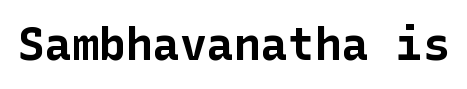
{"serif": "no", "italic": "no", "bold": "yes", "weight": "bold", "width": "normal", "stroke_contrast": "low", "x_height": "medium", "underline": "no", "letter_spacing": "normal", "letter_spacing_em": 0.0, "glyph_px": 45}
